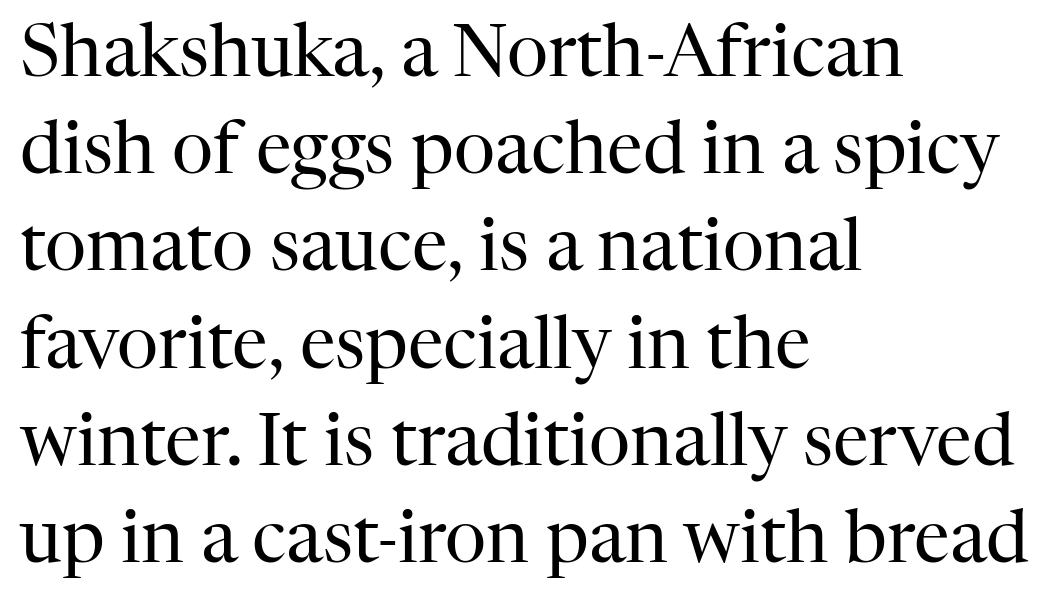
Here the glyphs are tracked normally, forming tight word shapes. The compositor pushed each line to the left boundary. Summary of weight: not heavy and not bold. A typesetter would label this face a serif. Underlining? Definitely not there. Students, observe: this is what conventionally led text looks like.
